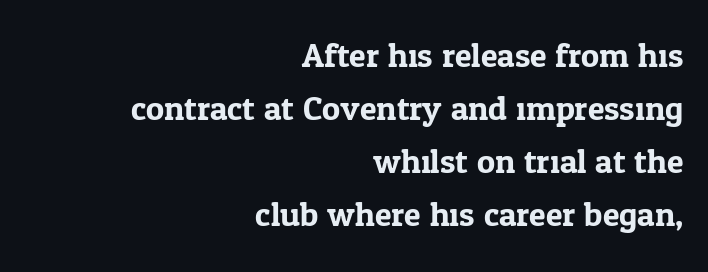
Q: Is the text italic (slanted)? A: No, it is upright.
Q: Is the typeface a serif or a sans-serif typeface? A: Serif.
Q: Is the text underlined? A: No.
Q: How is the paragraph aligned? A: Right-aligned.
Q: Is the spacing between letters normal or unusually wide? A: Normal.
Q: Is the spacing between lines tight, normal or loose? A: Normal.
Q: Width (condensed, normal, or wide)? A: Normal.
Q: Stroke contrast? A: Low.
Q: x-height? A: Medium.
Q: Monospaced? A: No.
